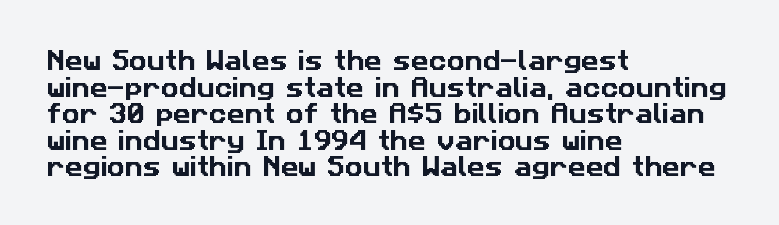
Left-aligned paragraph, ragged on the right. Descenders are the only things crossing below the line. A typesetter would call this zero additional tracking.
